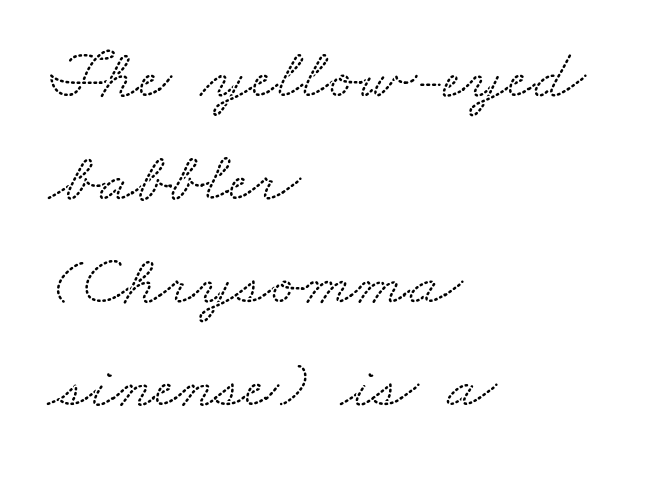
{"serif": "yes", "width": "wide", "stroke_contrast": "low", "x_height": "small", "monospaced": "no", "underline": "no", "align": "left", "line_spacing": "normal", "line_spacing_ratio": 1.43, "letter_spacing": "normal", "letter_spacing_em": 0.0, "glyph_px": 72}
